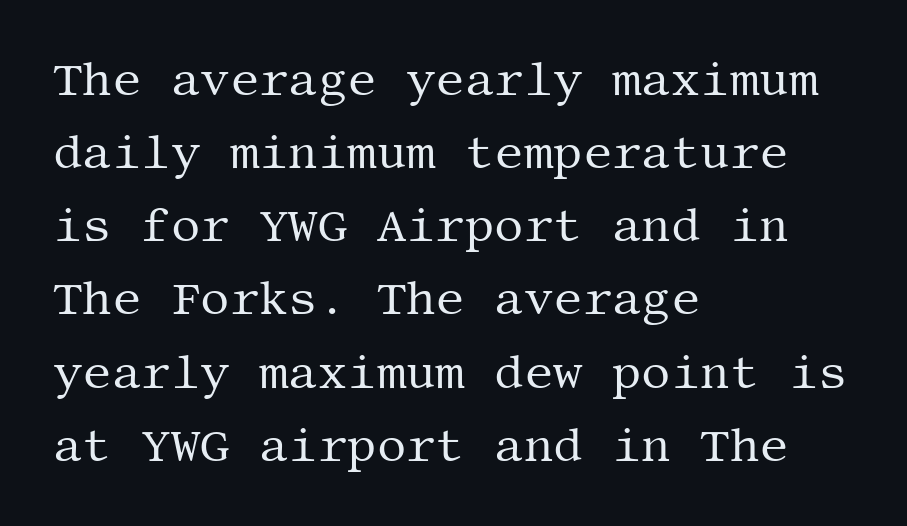
Q: Is the text bold? A: No.
Q: Is the text italic (slanted)? A: No, it is upright.
Q: Is the typeface a serif or a sans-serif typeface? A: Serif.
Q: Is the text underlined? A: No.
Q: How is the paragraph aligned? A: Left-aligned.
Q: Is the spacing between letters normal or unusually wide? A: Normal.
Q: Is the spacing between lines tight, normal or loose? A: Normal.
Q: Width (condensed, normal, or wide)? A: Normal.
Q: Stroke contrast? A: Medium.
Q: x-height? A: Large.
